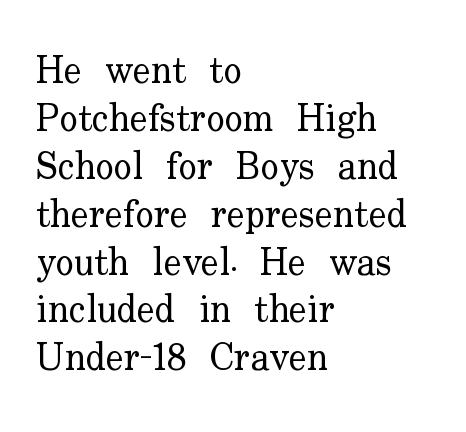
The words here are not underlined. The rendering keeps characters at their native spacing. Each letter's strokes conclude with small projecting serifs. No chunkiness to these letters — they're not bold. Think of a printed novel: that variable character pitch is what you see here.
